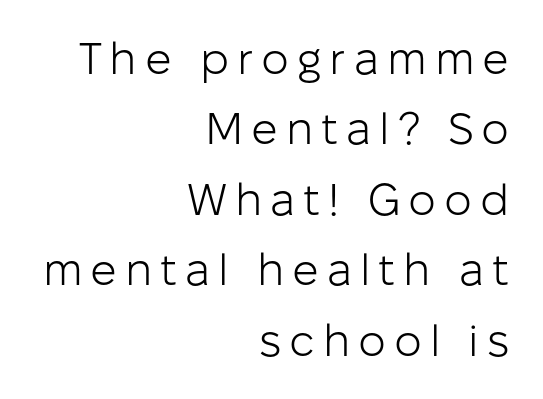
Q: Is the text bold? A: No.
Q: Is the text italic (slanted)? A: No, it is upright.
Q: Is the typeface a serif or a sans-serif typeface? A: Sans-serif.
Q: Is the text underlined? A: No.
Q: How is the paragraph aligned? A: Right-aligned.
Q: Is the spacing between lines tight, normal or loose? A: Normal.
Q: Width (condensed, normal, or wide)? A: Normal.
Q: Stroke contrast? A: Low.
Q: x-height? A: Medium.
Q: Monospaced? A: No.
